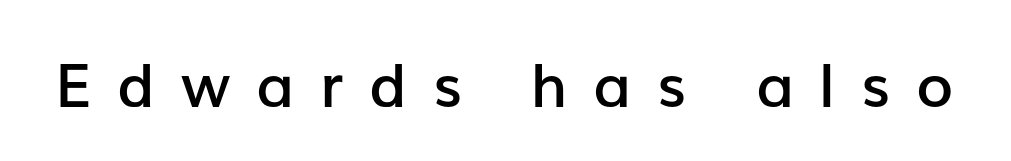
Q: Is the text bold? A: Semi-bold.
Q: Is the text italic (slanted)? A: No, it is upright.
Q: Is the typeface a serif or a sans-serif typeface? A: Sans-serif.
Q: Is the text underlined? A: No.
Q: Is the spacing between letters normal or unusually wide? A: Unusually wide.
Q: Width (condensed, normal, or wide)? A: Normal.
Q: Stroke contrast? A: Low.
Q: x-height? A: Medium.
Q: Monospaced? A: No.
